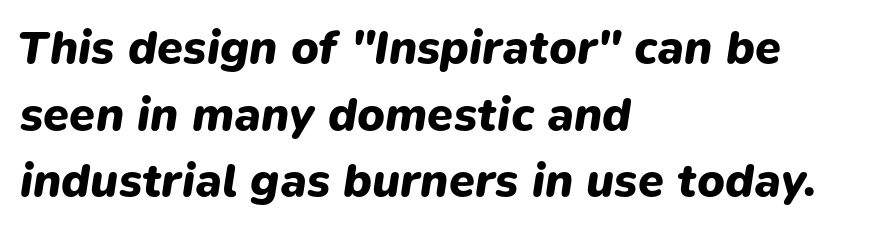
The image shows 47 px heavy type, italic (leaning right); set left-aligned, normal line spacing (1.42x), normal letter spacing, not underlined; low stroke contrast and a medium x-height.
